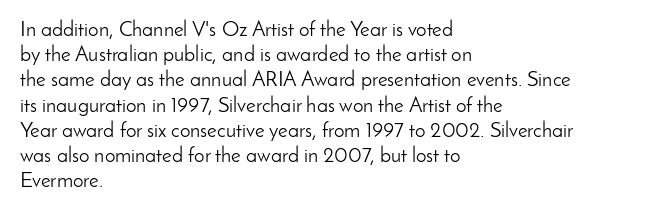
{"italic": "no", "bold": "no", "underline": "no", "align": "left", "line_spacing_ratio": 1.2, "letter_spacing": "normal", "letter_spacing_em": 0.0, "glyph_px": 21}
